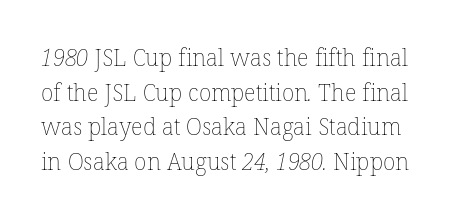
Q: Is the text bold? A: No.
Q: Is the text underlined? A: No.
Q: Is the spacing between letters normal or unusually wide? A: Normal.
Q: Is the spacing between lines tight, normal or loose? A: Normal.
